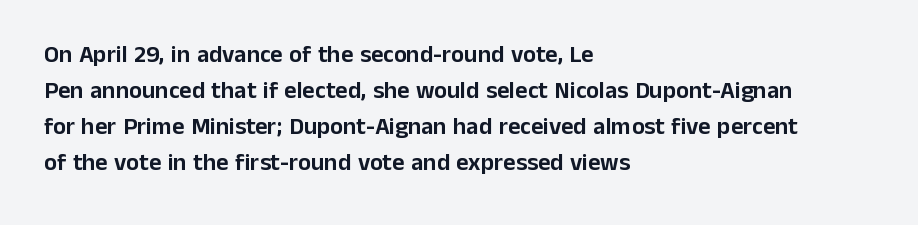
Q: Is the text italic (slanted)? A: No, it is upright.
Q: Is the text underlined? A: No.
Q: How is the paragraph aligned? A: Left-aligned.
Q: Is the spacing between letters normal or unusually wide? A: Normal.
Q: Is the spacing between lines tight, normal or loose? A: Normal.
